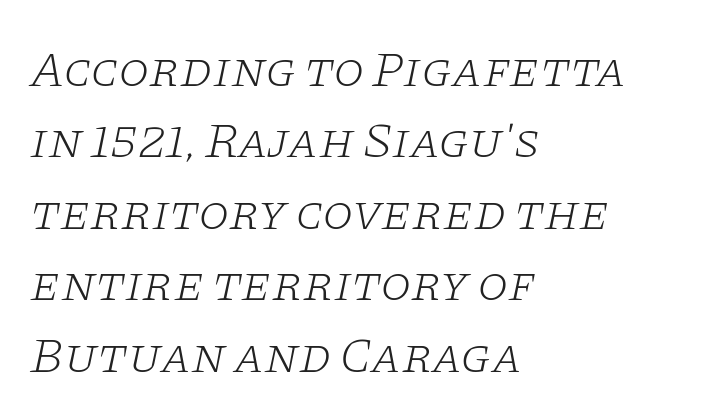
The image shows 50 px light, wide serif type, italic (leaning right); set left-aligned, normal line spacing (1.43x), normal letter spacing, not underlined; low stroke contrast and a large x-height.
